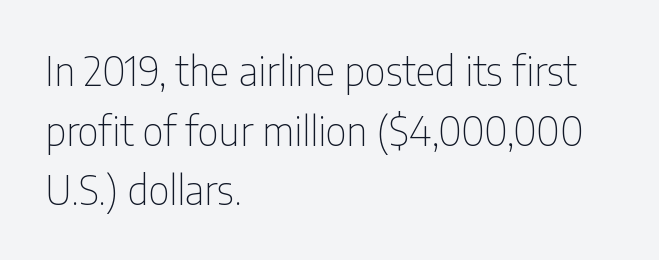
{"serif": "no", "italic": "no", "bold": "no", "weight": "thin", "width": "condensed", "stroke_contrast": "low", "x_height": "medium", "monospaced": "no", "underline": "no", "align": "left", "line_spacing": "normal", "line_spacing_ratio": 1.53, "letter_spacing": "normal", "letter_spacing_em": 0.0, "glyph_px": 39}
